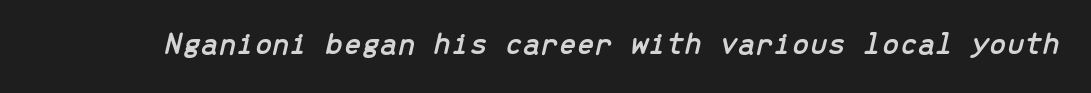
Looking at the ascenders, they clearly lean. You could count columns in this text — the font is strictly monospaced. Default kerning and tracking; the words read as compact shapes. Descender tails drop into unmarked territory.
